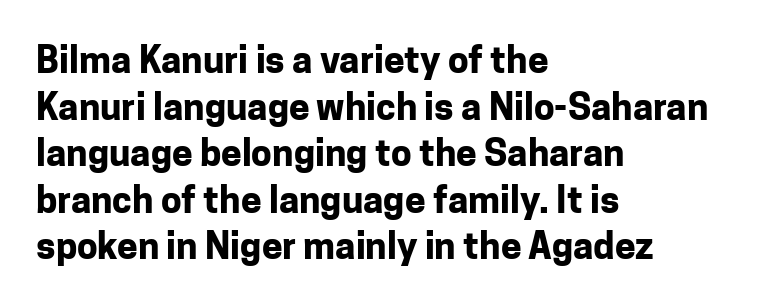
{"serif": "no", "italic": "no", "bold": "yes", "weight": "bold", "width": "normal", "stroke_contrast": "low", "x_height": "medium", "monospaced": "no", "underline": "no", "align": "left", "line_spacing": "normal", "line_spacing_ratio": 1.26, "letter_spacing": "normal", "letter_spacing_em": 0.0, "glyph_px": 37}
